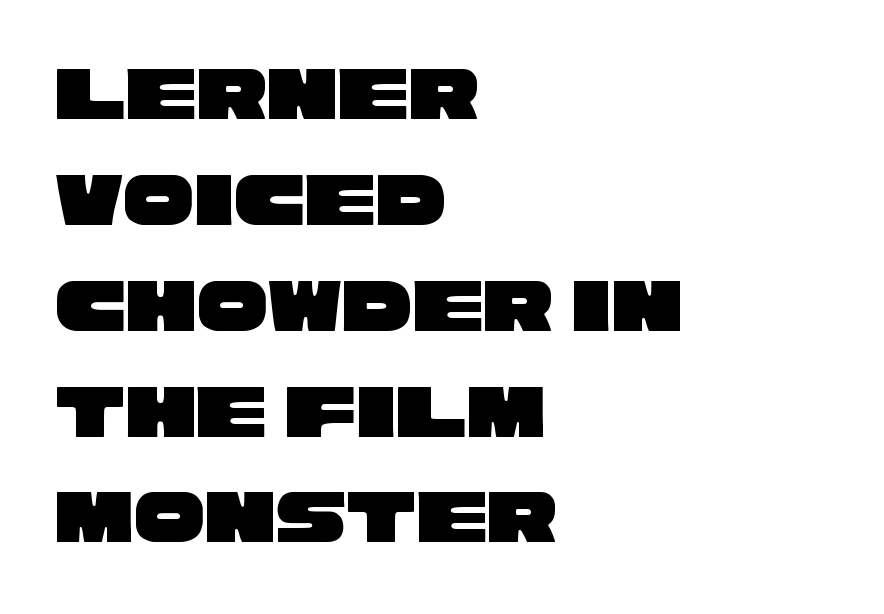
{"serif": "no", "width": "wide", "stroke_contrast": "low", "x_height": "large", "monospaced": "no", "underline": "no", "align": "left", "line_spacing": "normal", "line_spacing_ratio": 1.34, "letter_spacing": "normal", "letter_spacing_em": 0.0, "glyph_px": 79}
